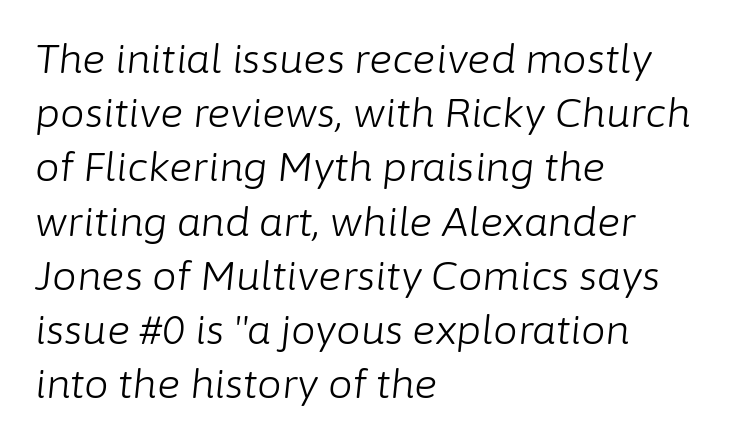
{"italic": "yes", "lean": "right", "slant_degrees": 6, "bold": "no", "weight": "light", "width": "normal", "stroke_contrast": "low", "x_height": "medium", "monospaced": "no", "underline": "no", "align": "left", "line_spacing": "normal", "line_spacing_ratio": 1.39, "letter_spacing": "normal", "letter_spacing_em": 0.0, "glyph_px": 39}
